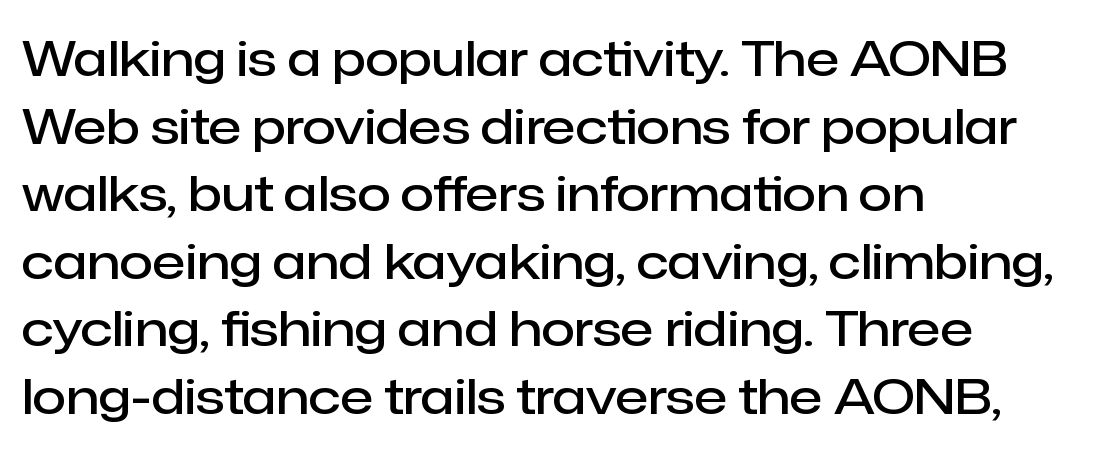
Q: Is the text bold? A: Semi-bold.
Q: Is the text italic (slanted)? A: No, it is upright.
Q: Is the typeface a serif or a sans-serif typeface? A: Sans-serif.
Q: Is the text underlined? A: No.
Q: How is the paragraph aligned? A: Left-aligned.
Q: Is the spacing between letters normal or unusually wide? A: Normal.
Q: Is the spacing between lines tight, normal or loose? A: Normal.
Q: Width (condensed, normal, or wide)? A: Normal.
Q: Stroke contrast? A: Low.
Q: x-height? A: Medium.
Q: Monospaced? A: No.
